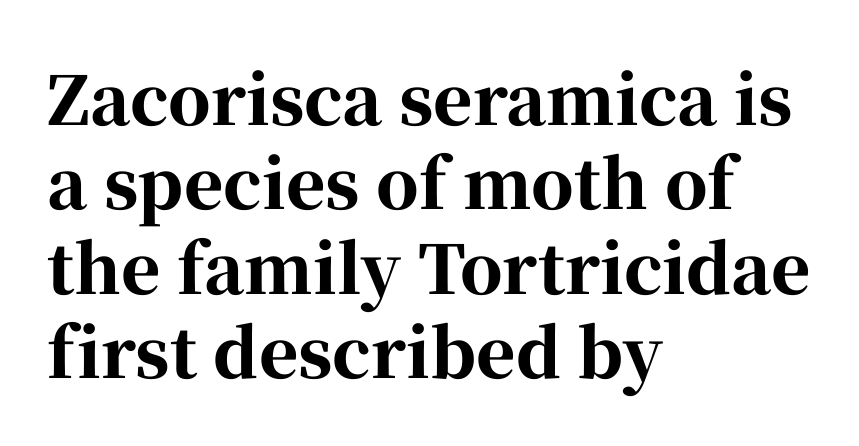
Horizontal bands of white between lines are of average thickness. Every stem runs plumb, perpendicular to the baseline. To sum up the face: it has serifs. Leftover space on each line is placed entirely after the last word.
